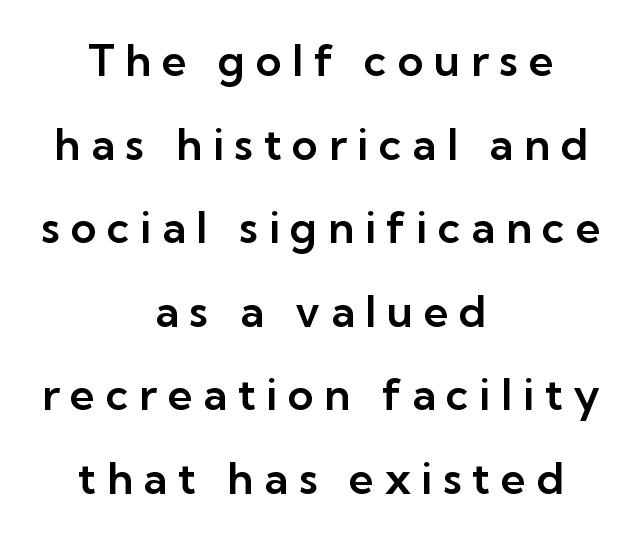
{"serif": "no", "italic": "no", "width": "normal", "stroke_contrast": "low", "x_height": "medium", "monospaced": "no", "underline": "no", "align": "center", "line_spacing": "loose", "line_spacing_ratio": 1.9, "letter_spacing": "wide", "letter_spacing_em": 0.24, "glyph_px": 44}
